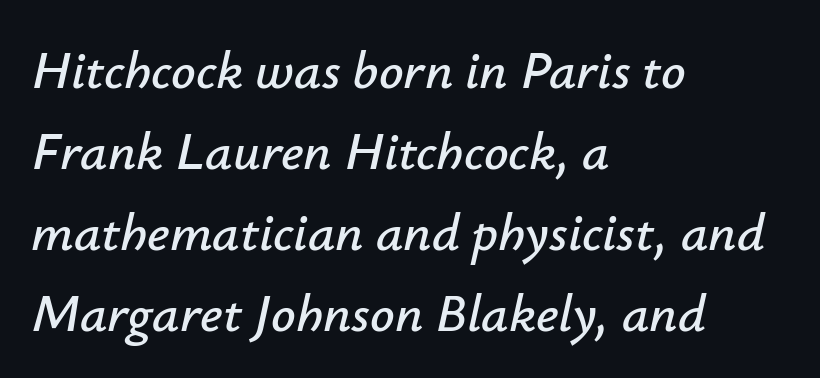
{"italic": "yes", "lean": "right", "slant_degrees": 12, "width": "normal", "stroke_contrast": "low", "x_height": "small", "monospaced": "no", "underline": "no", "align": "left", "line_spacing": "normal", "line_spacing_ratio": 1.5, "letter_spacing": "normal", "letter_spacing_em": 0.0, "glyph_px": 54}
